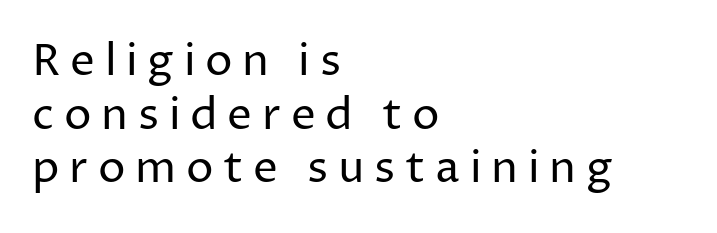
{"serif": "no", "italic": "no", "bold": "no", "weight": "regular", "width": "normal", "stroke_contrast": "low", "x_height": "medium", "monospaced": "no", "underline": "no", "align": "left", "line_spacing_ratio": 1.22, "letter_spacing": "wide", "letter_spacing_em": 0.22, "glyph_px": 44}
